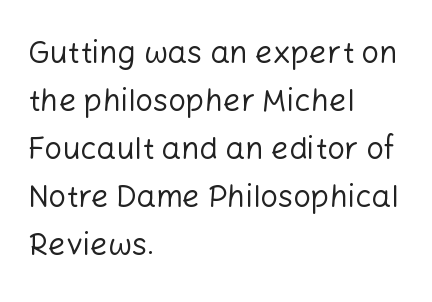
Q: Is the text bold? A: No.
Q: Is the text italic (slanted)? A: No, it is upright.
Q: Is the typeface a serif or a sans-serif typeface? A: Sans-serif.
Q: Is the text underlined? A: No.
Q: How is the paragraph aligned? A: Left-aligned.
Q: Is the spacing between letters normal or unusually wide? A: Normal.
Q: Is the spacing between lines tight, normal or loose? A: Normal.
Q: Width (condensed, normal, or wide)? A: Normal.
Q: Stroke contrast? A: Low.
Q: x-height? A: Medium.
Q: Monospaced? A: No.
